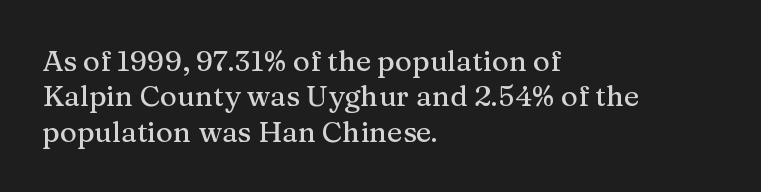
Q: Is the text italic (slanted)? A: No, it is upright.
Q: Is the typeface a serif or a sans-serif typeface? A: Serif.
Q: Is the text underlined? A: No.
Q: How is the paragraph aligned? A: Left-aligned.
Q: Is the spacing between letters normal or unusually wide? A: Normal.
Q: Width (condensed, normal, or wide)? A: Normal.
Q: Stroke contrast? A: Medium.
Q: x-height? A: Medium.
Q: Monospaced? A: No.
